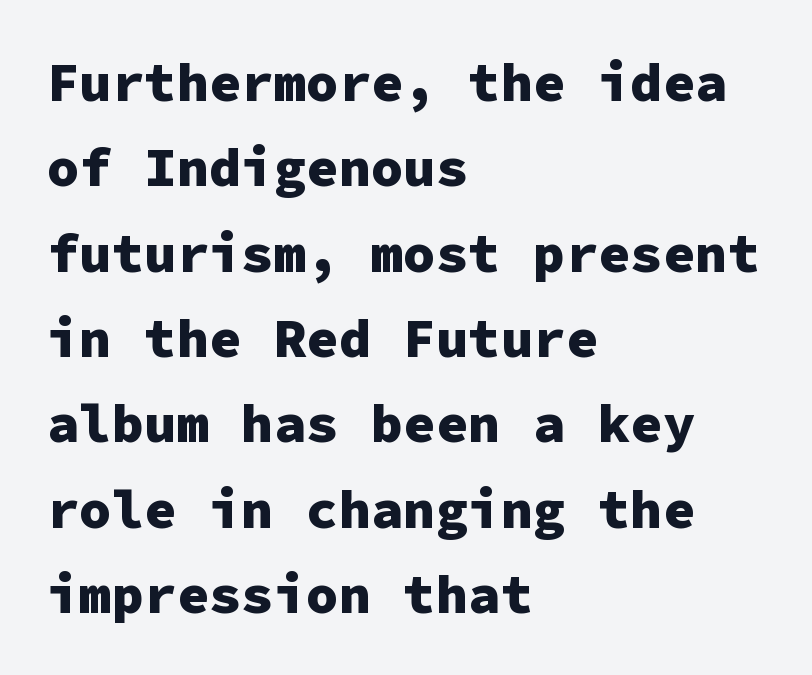
The image shows 54 px heavy sans-serif type, upright, monospaced; set left-aligned, normal line spacing (1.58x), normal letter spacing, not underlined; low stroke contrast and a medium x-height.
